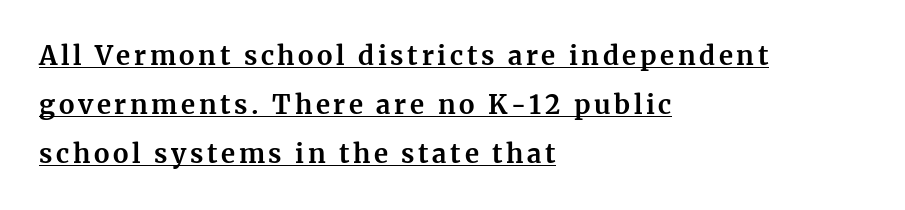
The lettering holds an erect, upright posture throughout. This sample carries an underscore along the baseline area. Pretty heavy lettering here — definitely bold. Left-aligned paragraph, ragged on the right.
